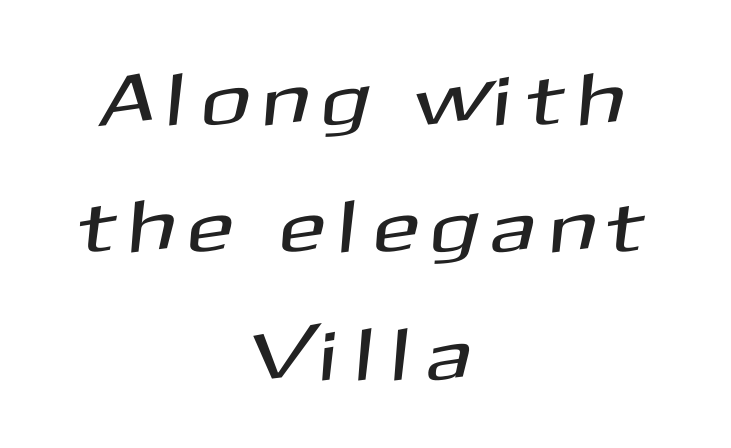
This rendering features lettering with no underline. Observe the absence of serifs on each vertical stroke in this sample. These lines are centered, leaving both edges ragged. The rendering uses natural spacing where letterforms have individual widths.
